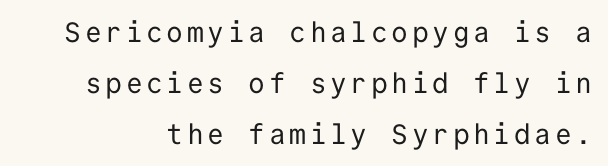
Q: Is the text bold? A: No.
Q: Is the text italic (slanted)? A: No, it is upright.
Q: Is the typeface a serif or a sans-serif typeface? A: Sans-serif.
Q: Is the text underlined? A: No.
Q: Width (condensed, normal, or wide)? A: Normal.
Q: Stroke contrast? A: Low.
Q: x-height? A: Medium.
Q: Monospaced? A: Yes.
